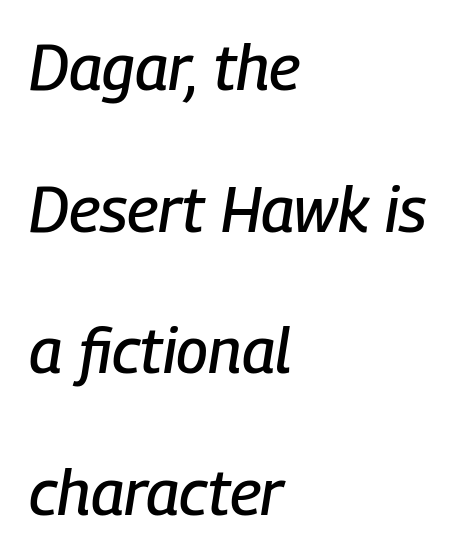
These lines stand farther apart than default settings would place them. Varying glyph widths throughout — classic text-font behaviour. Style check: oblique. Line starts are locked; line ends wander. This rendering features lettering with no underline.
